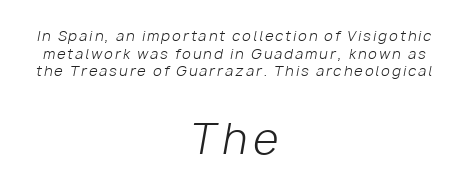
The image shows 41 px light type, italic (leaning right); set centered, normal line spacing (1.26x), not underlined; the second (bottom) block is 2.93x larger; low stroke contrast and a medium x-height.
